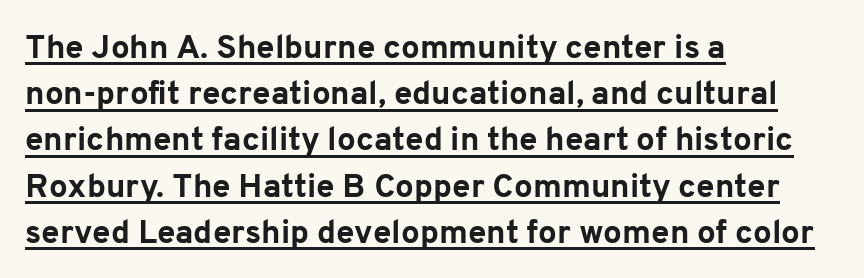
{"serif": "no", "italic": "no", "bold": "yes", "weight": "bold", "width": "normal", "stroke_contrast": "low", "x_height": "medium", "monospaced": "no", "underline": "yes", "align": "left", "line_spacing": "normal", "line_spacing_ratio": 1.4, "letter_spacing": "normal", "letter_spacing_em": 0.0, "glyph_px": 33}
